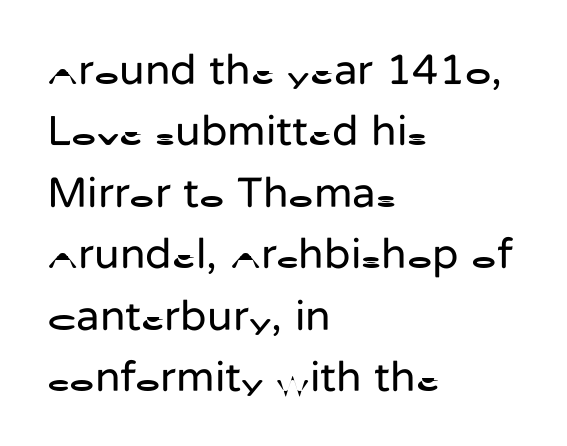
{"serif": "no", "italic": "no", "bold": "no", "weight": "regular", "width": "normal", "stroke_contrast": "low", "x_height": "medium", "monospaced": "no", "underline": "no", "align": "left", "line_spacing": "normal", "line_spacing_ratio": 1.43, "letter_spacing": "normal", "letter_spacing_em": 0.0, "glyph_px": 43}
